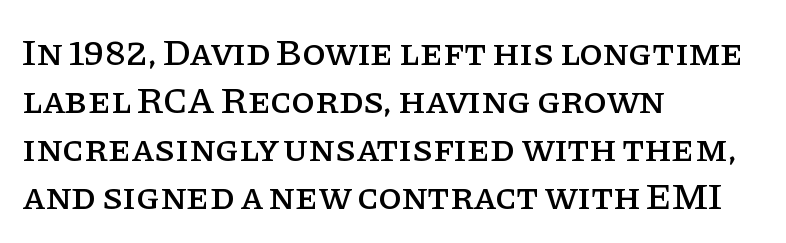
{"serif": "yes", "italic": "no", "width": "normal", "stroke_contrast": "low", "x_height": "large", "monospaced": "no", "underline": "no", "align": "left", "line_spacing": "normal", "line_spacing_ratio": 1.26, "letter_spacing": "normal", "letter_spacing_em": 0.0, "glyph_px": 38}
